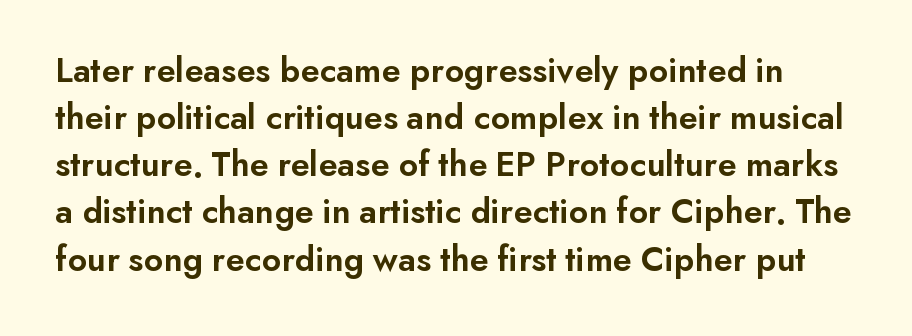
Q: Is the text bold? A: Semi-bold.
Q: Is the text italic (slanted)? A: No, it is upright.
Q: Is the typeface a serif or a sans-serif typeface? A: Sans-serif.
Q: Is the text underlined? A: No.
Q: Is the spacing between letters normal or unusually wide? A: Normal.
Q: Is the spacing between lines tight, normal or loose? A: Normal.
Q: Width (condensed, normal, or wide)? A: Normal.
Q: Stroke contrast? A: Low.
Q: x-height? A: Small.
Q: Monospaced? A: No.
